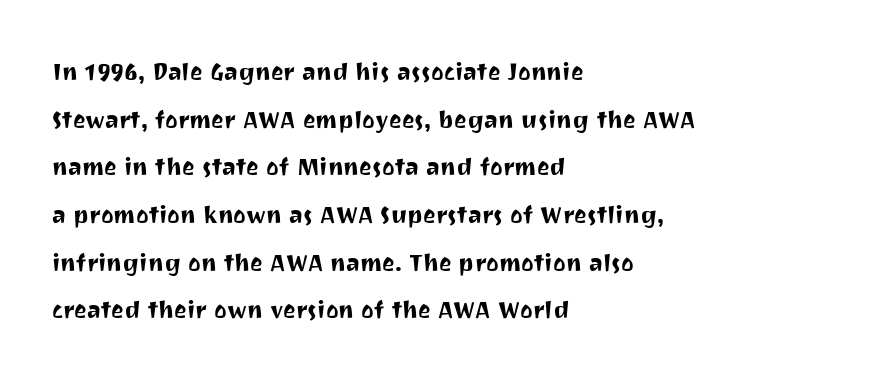
Q: Is the text italic (slanted)? A: No, it is upright.
Q: Is the typeface a serif or a sans-serif typeface? A: Sans-serif.
Q: Is the text underlined? A: No.
Q: How is the paragraph aligned? A: Left-aligned.
Q: Is the spacing between letters normal or unusually wide? A: Normal.
Q: Is the spacing between lines tight, normal or loose? A: Normal.
Q: Width (condensed, normal, or wide)? A: Normal.
Q: Stroke contrast? A: Medium.
Q: x-height? A: Medium.
Q: Monospaced? A: No.
